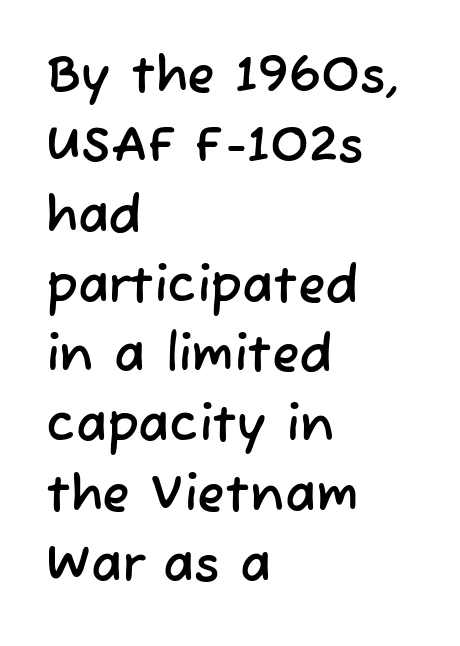
The image shows 51 px sans-serif type; set left-aligned, normal line spacing (1.37x), normal letter spacing, not underlined; low stroke contrast and a medium x-height.
